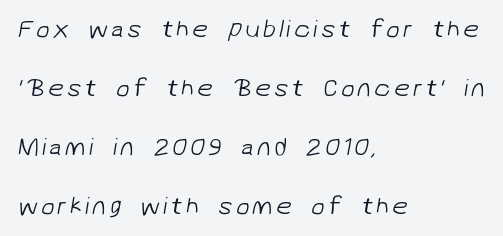
{"bold": "no", "underline": "no", "align": "left", "line_spacing": "loose", "line_spacing_ratio": 2.36, "glyph_px": 25}
